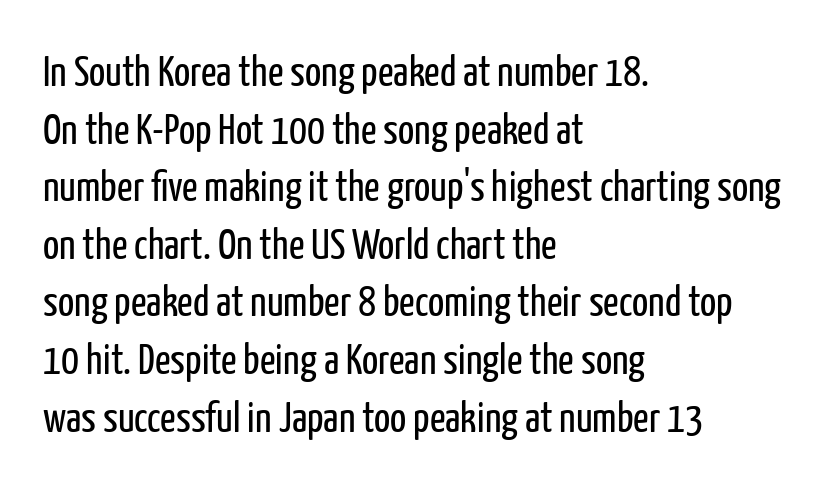
The image shows 43 px regular-weight, condensed sans-serif type, upright; set left-aligned, normal line spacing (1.34x), normal letter spacing, not underlined; low stroke contrast and a medium x-height.
